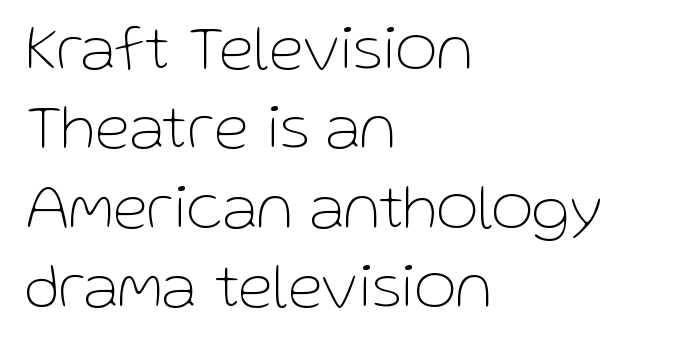
{"serif": "no", "italic": "no", "bold": "no", "weight": "thin", "width": "normal", "stroke_contrast": "low", "x_height": "medium", "monospaced": "no", "underline": "no", "align": "left", "line_spacing_ratio": 1.24, "letter_spacing": "normal", "letter_spacing_em": 0.0, "glyph_px": 64}
